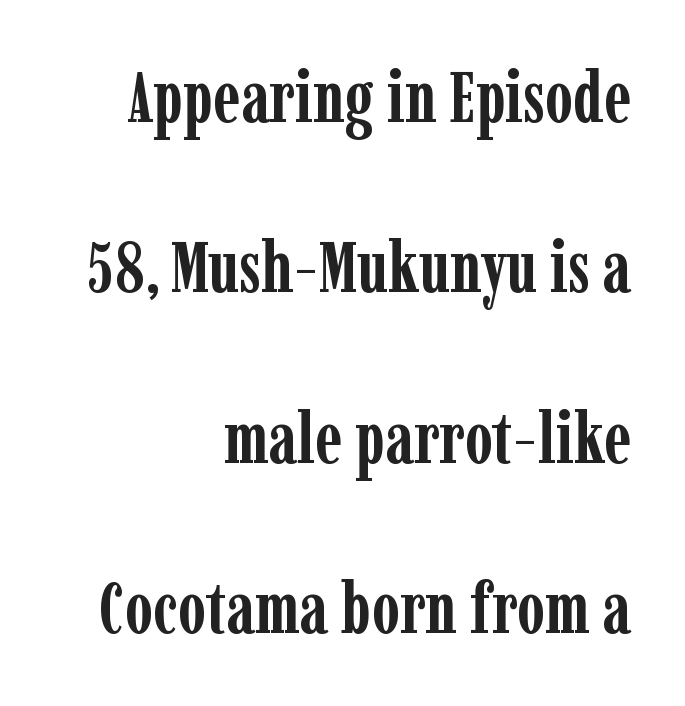
The image shows 71 px semibold, condensed serif type, upright; set right-aligned, loose line spacing (2.4x), normal letter spacing, not underlined; low stroke contrast and a medium x-height.
